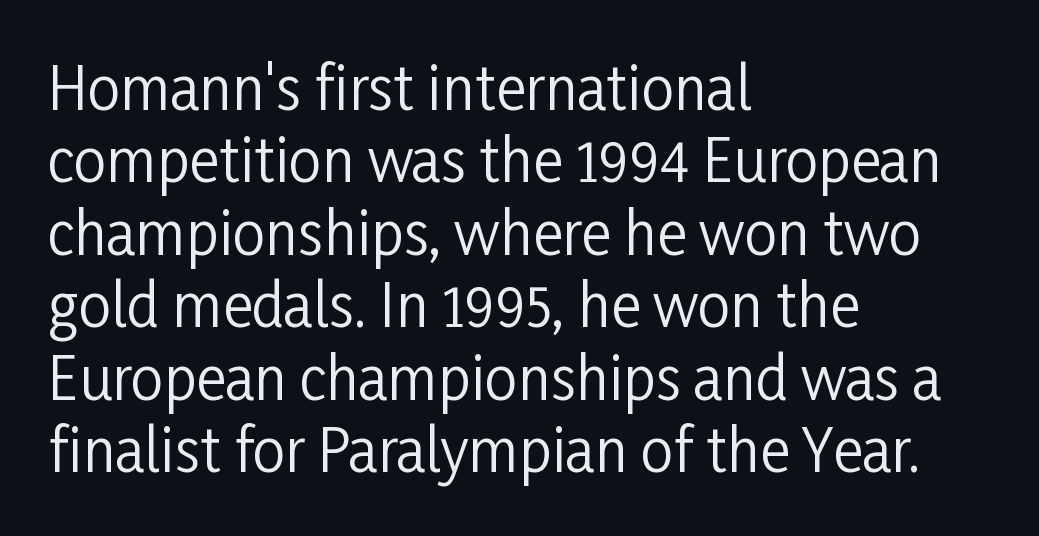
The image shows 58 px regular-weight, condensed sans-serif type, upright; set left-aligned, normal line spacing (1.25x), normal letter spacing, not underlined; low stroke contrast and a medium x-height.
